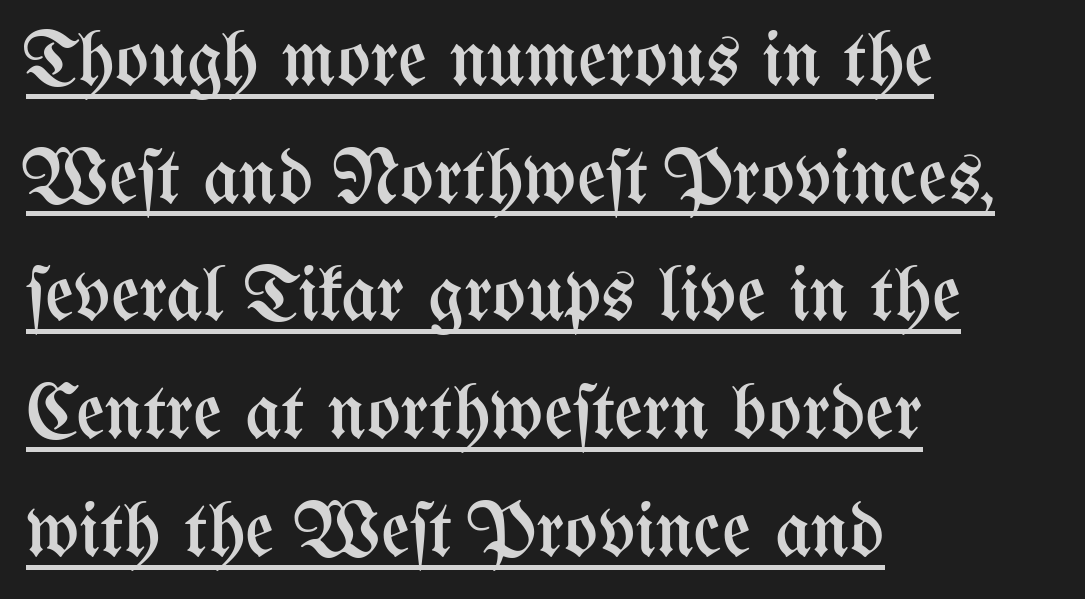
The image shows 79 px regular-weight, condensed type, upright; set left-aligned, normal line spacing (1.49x), normal letter spacing, underlined; medium stroke contrast and a medium x-height.
